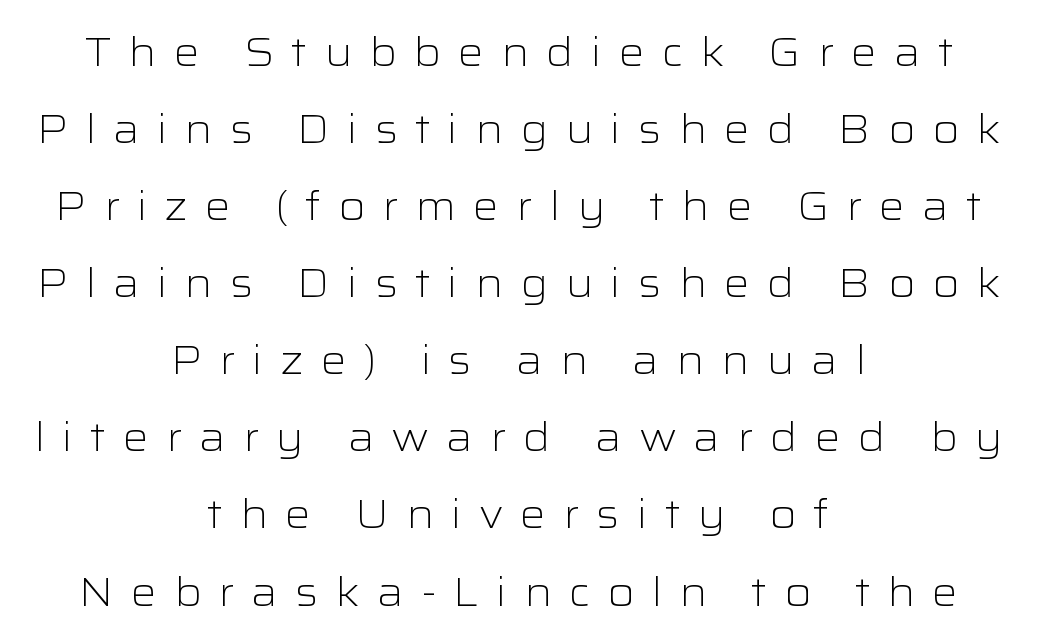
{"serif": "no", "italic": "no", "bold": "no", "weight": "light", "width": "wide", "stroke_contrast": "low", "x_height": "medium", "monospaced": "no", "underline": "no", "align": "center", "line_spacing_ratio": 1.88, "letter_spacing": "wide", "letter_spacing_em": 0.41, "glyph_px": 41}
